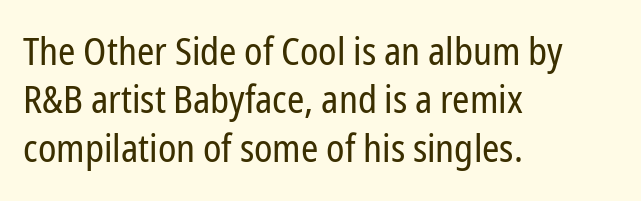
{"serif": "no", "italic": "no", "bold": "no", "weight": "regular", "width": "condensed", "stroke_contrast": "low", "x_height": "medium", "monospaced": "no", "underline": "no", "align": "left", "line_spacing_ratio": 1.24, "letter_spacing": "normal", "letter_spacing_em": 0.0, "glyph_px": 39}
